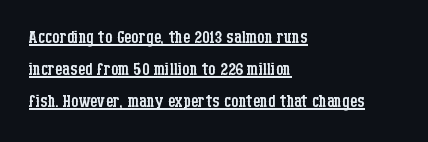
The image shows 23 px text type, upright; set left-aligned, normal line spacing (1.4x), normal letter spacing, underlined.
